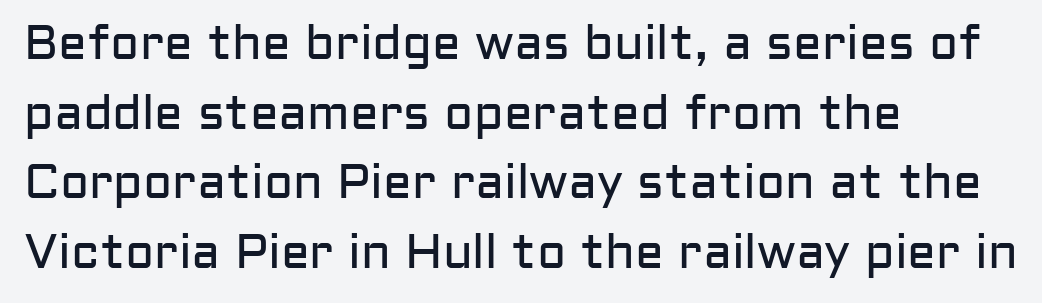
Q: Is the text bold? A: No.
Q: Is the text italic (slanted)? A: No, it is upright.
Q: Is the typeface a serif or a sans-serif typeface? A: Sans-serif.
Q: Is the text underlined? A: No.
Q: How is the paragraph aligned? A: Left-aligned.
Q: Is the spacing between letters normal or unusually wide? A: Normal.
Q: Is the spacing between lines tight, normal or loose? A: Normal.
Q: Width (condensed, normal, or wide)? A: Normal.
Q: Stroke contrast? A: Low.
Q: x-height? A: Medium.
Q: Monospaced? A: No.
